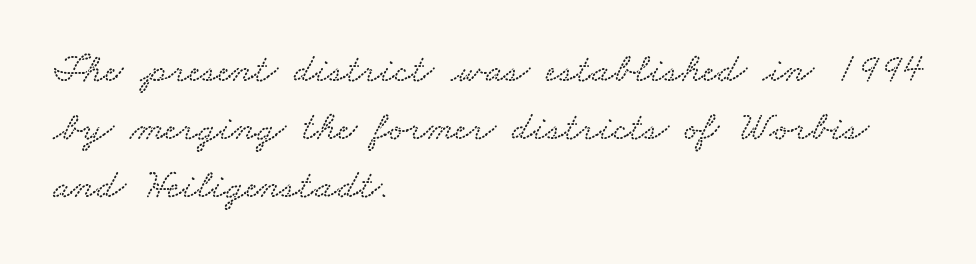
Spacing verdict: proportional, widths tailored to each character. Clear beneath every line of the passage. This rendering leaves character spacing at its baseline value. The rag falls on the right side of this text block. What's the leading like? Ordinary, nothing unusual.
